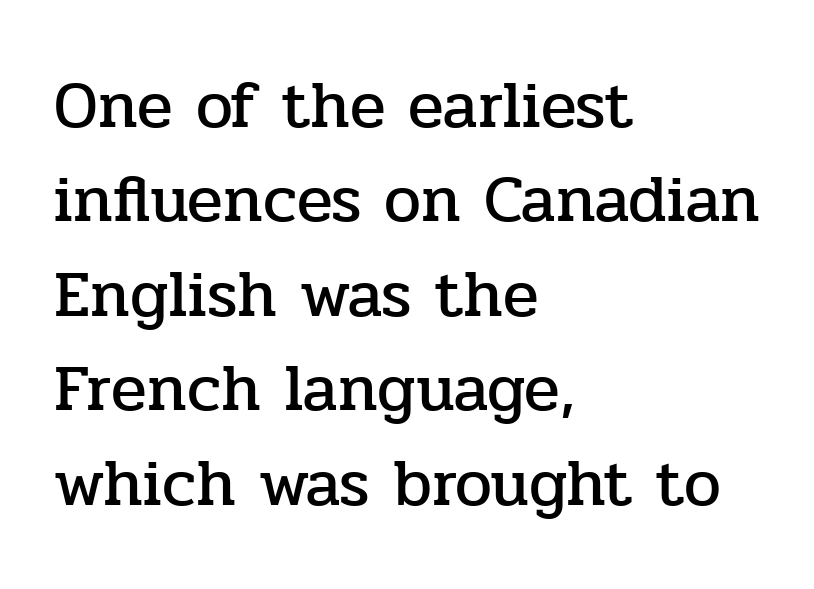
{"serif": "yes", "italic": "no", "width": "normal", "stroke_contrast": "low", "x_height": "medium", "monospaced": "no", "underline": "no", "align": "left", "line_spacing": "normal", "line_spacing_ratio": 1.43, "letter_spacing": "normal", "letter_spacing_em": 0.0, "glyph_px": 66}
